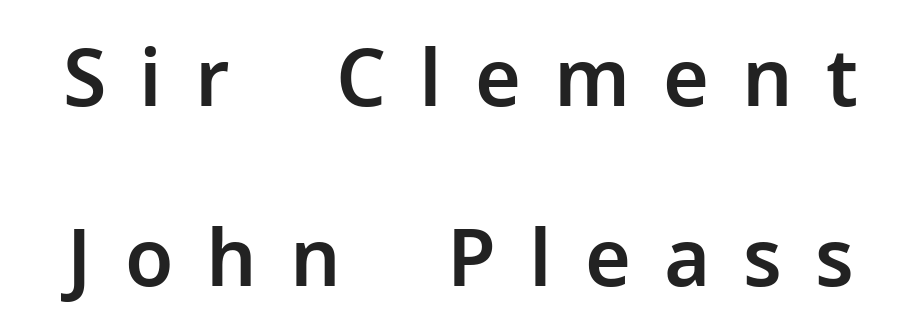
Q: Is the text italic (slanted)? A: No, it is upright.
Q: Is the typeface a serif or a sans-serif typeface? A: Sans-serif.
Q: Is the text underlined? A: No.
Q: Is the spacing between letters normal or unusually wide? A: Unusually wide.
Q: Is the spacing between lines tight, normal or loose? A: Loose.
Q: Width (condensed, normal, or wide)? A: Normal.
Q: Stroke contrast? A: Low.
Q: x-height? A: Medium.
Q: Monospaced? A: No.
